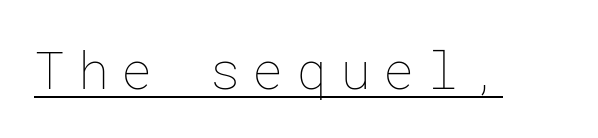
{"italic": "no", "bold": "no", "weight": "thin", "width": "normal", "stroke_contrast": "low", "x_height": "medium", "underline": "yes", "letter_spacing": "wide", "letter_spacing_em": 0.24, "glyph_px": 52}
